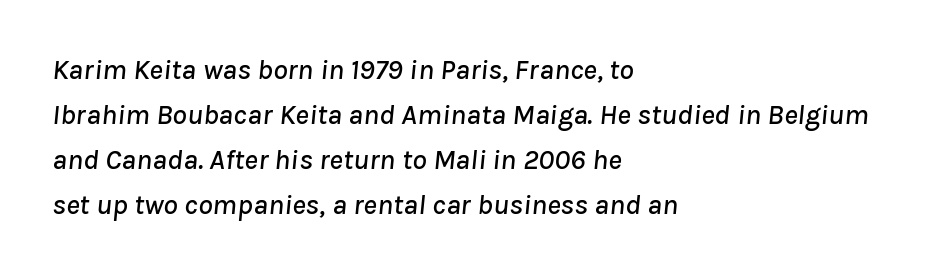
Leading: standard. Any mark beneath the type? The region is blank. Would a proofreader flag this as italicized? Yes. Each word holds together tightly as a unit, with standard inter-letter gaps. Character widths vary here, with narrow letters taking less room than wide ones.
